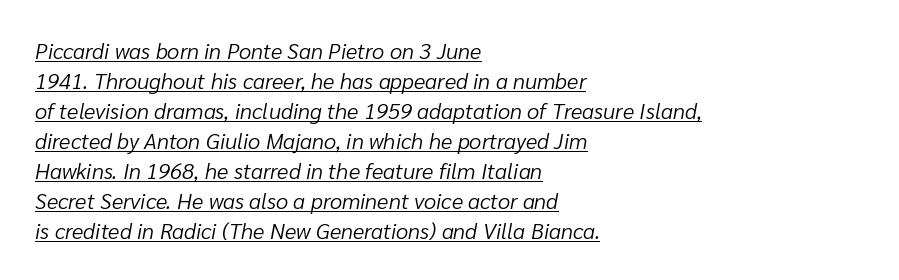
Like a heading marked for emphasis, these lines bear an underscore. All the whitespace from short lines collects on the right. A typesetter would mark this as italic. The passage shown stacks its lines at a standard gap.
